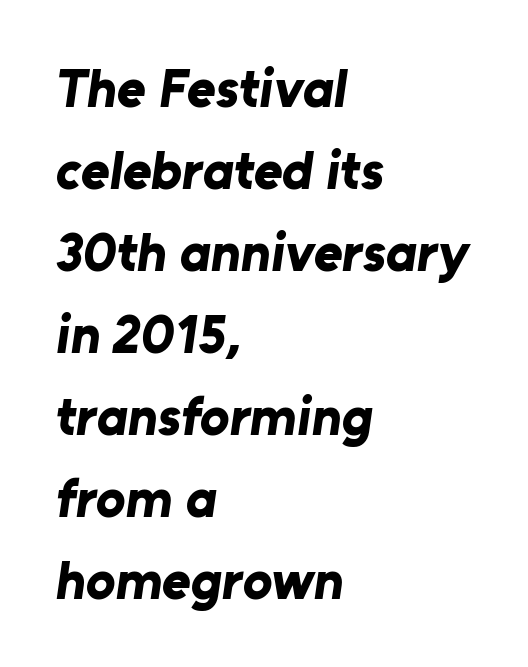
No extra tracking has been applied to these lines. Summary of vertical rhythm: regular, with standard interline spacing. Look at the stroke-to-counter ratio: heavy, a bold. Words float on clear page, feet unadorned. Each line starts at the same left margin while the right side varies.
